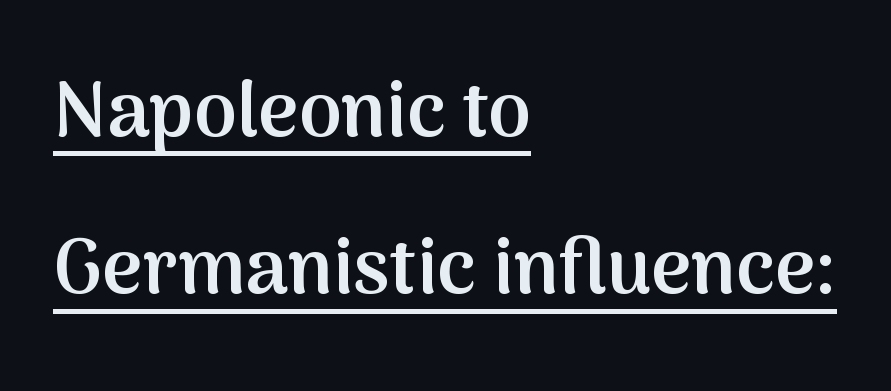
If you drew a line through each stem, it would be perfectly vertical. What's the leading like? Stretched, with rows far apart. Type style note: lacks serifs. Compared with typical body copy, the letter spacing here is the same.
